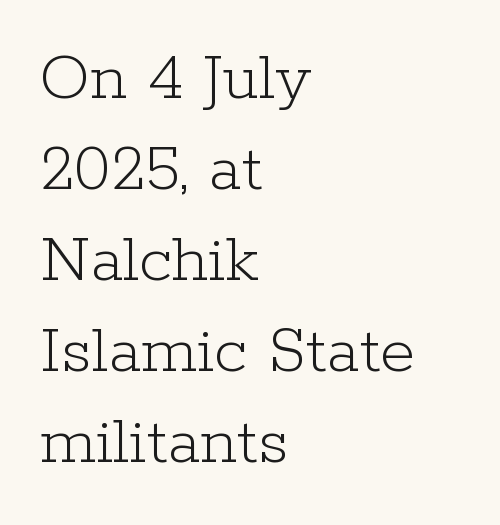
{"serif": "yes", "italic": "no", "bold": "no", "weight": "light", "width": "normal", "stroke_contrast": "low", "x_height": "medium", "monospaced": "no", "underline": "no", "align": "left", "line_spacing": "normal", "line_spacing_ratio": 1.28, "letter_spacing": "normal", "letter_spacing_em": 0.0, "glyph_px": 71}
